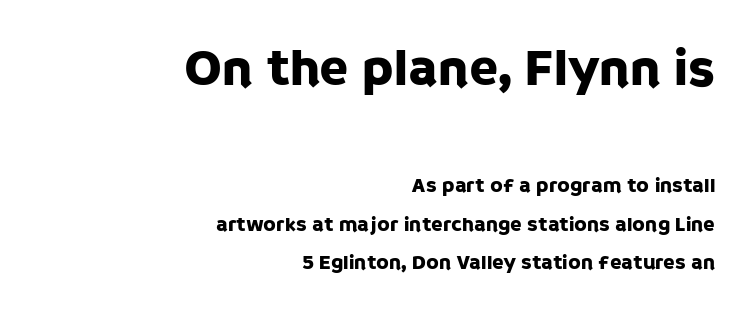
Here the first block reads like a headline and the second like body copy. The typography opts for an upright posture over an oblique one. Here the designer chose a conventional face with non-uniform glyph widths. Compared with typical body copy, the letter spacing here is the same. The lines in this sample share a right terminus and differ only in where they begin.
